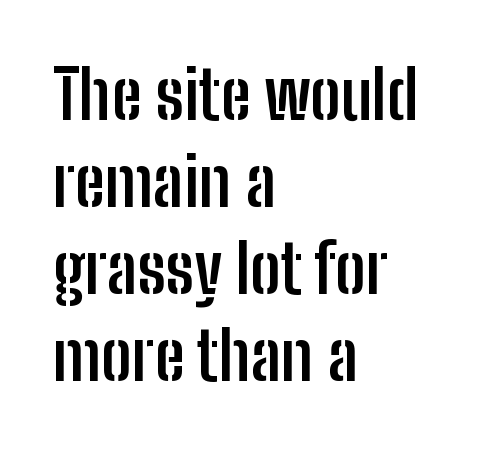
Q: Is the text bold? A: Yes.
Q: Is the text italic (slanted)? A: No, it is upright.
Q: Is the typeface a serif or a sans-serif typeface? A: Sans-serif.
Q: Is the text underlined? A: No.
Q: How is the paragraph aligned? A: Left-aligned.
Q: Is the spacing between letters normal or unusually wide? A: Normal.
Q: Is the spacing between lines tight, normal or loose? A: Normal.
Q: Width (condensed, normal, or wide)? A: Condensed.
Q: Stroke contrast? A: Low.
Q: x-height? A: Medium.
Q: Monospaced? A: No.
